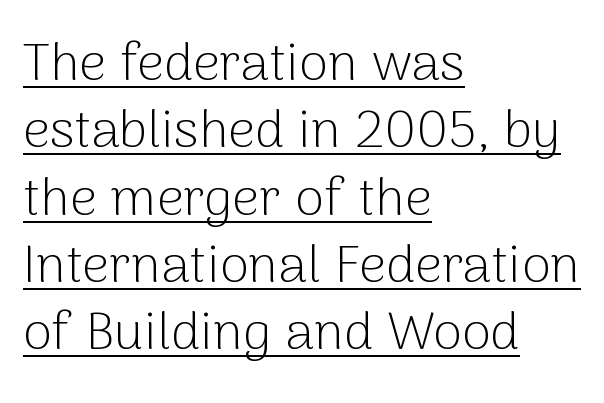
{"serif": "no", "italic": "no", "bold": "no", "weight": "light", "width": "normal", "stroke_contrast": "low", "x_height": "medium", "monospaced": "no", "underline": "yes", "align": "left", "line_spacing": "normal", "line_spacing_ratio": 1.27, "letter_spacing": "normal", "letter_spacing_em": 0.0, "glyph_px": 53}
